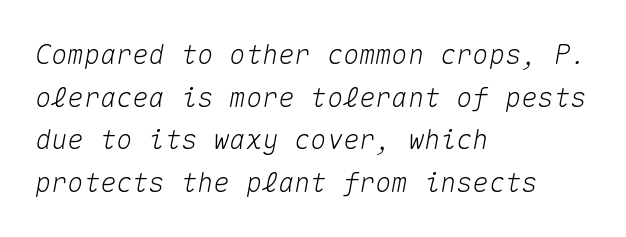
Where is the straight margin? On the left. The letterforms sit shoulder to shoulder at normal distance. Observe the lean: these are italic letterforms. The block of text has a typical density, with ordinary space between rows. Any mark beneath the type? The region is blank.
